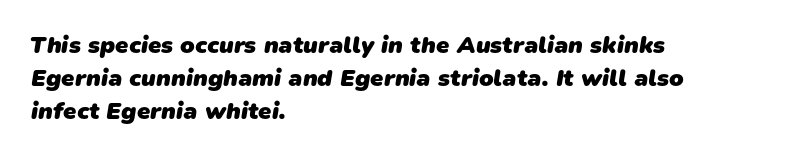
The image shows 24 px bold type; set left-aligned, normal line spacing (1.38x), normal letter spacing, not underlined.
